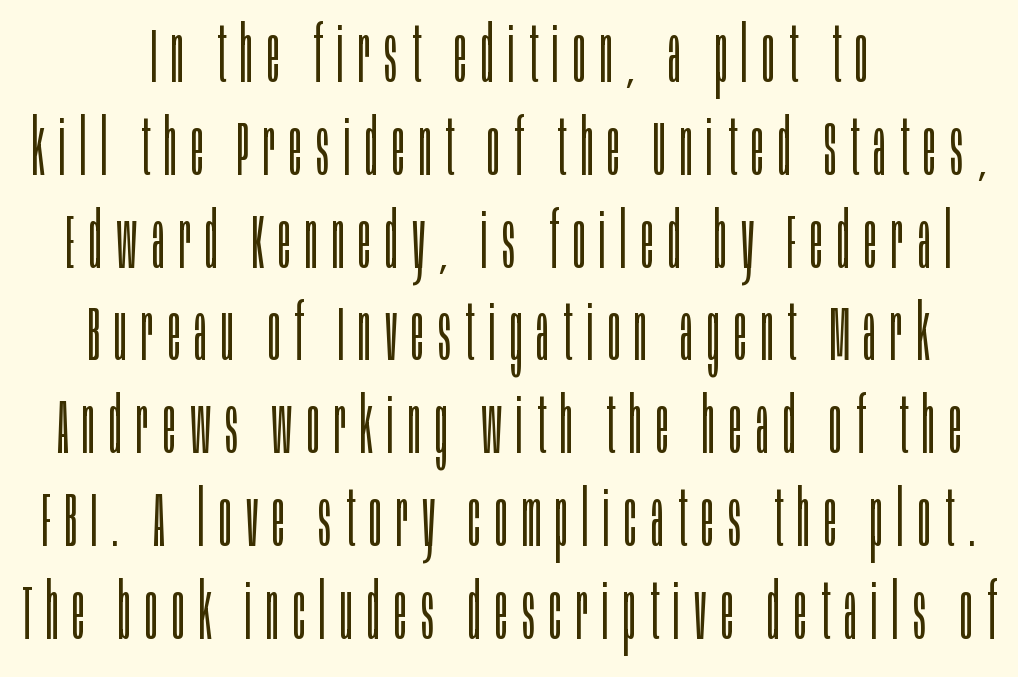
Q: Is the text bold? A: No.
Q: Is the text italic (slanted)? A: No, it is upright.
Q: Is the typeface a serif or a sans-serif typeface? A: Sans-serif.
Q: Is the text underlined? A: No.
Q: How is the paragraph aligned? A: Centered.
Q: Width (condensed, normal, or wide)? A: Condensed.
Q: Stroke contrast? A: Low.
Q: x-height? A: Large.
Q: Monospaced? A: No.
